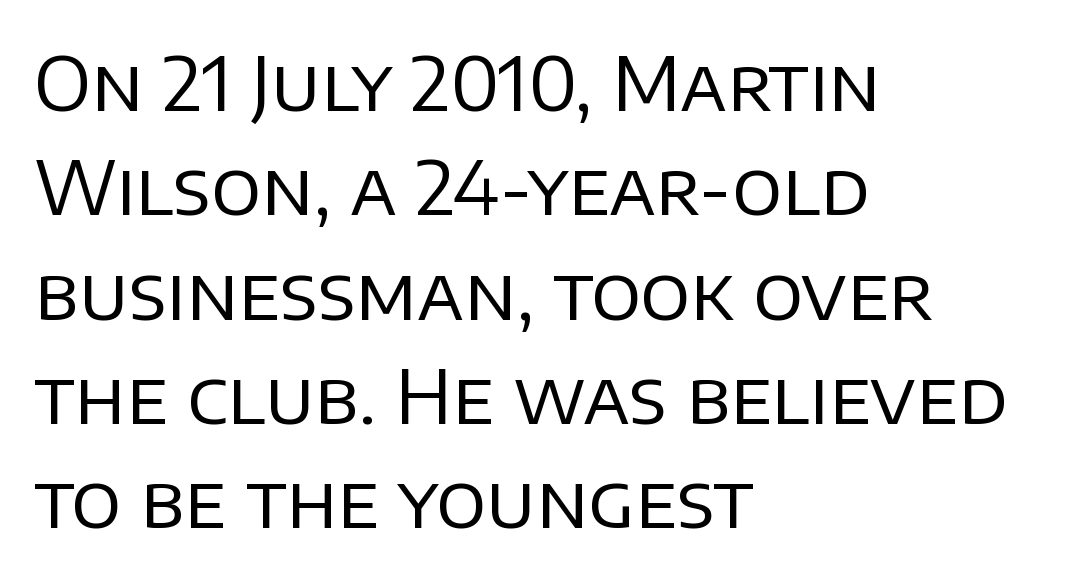
Examine the stroke ends and you'll find no serifs. Plain, unruled lines of type. Tall strokes in this sample are plumb rather than angled. Compared with a centered layout, this one pins lines to the left instead. Tracking value appears to be zero — textbook default spacing. Interline gaps are of average width in this sample.
